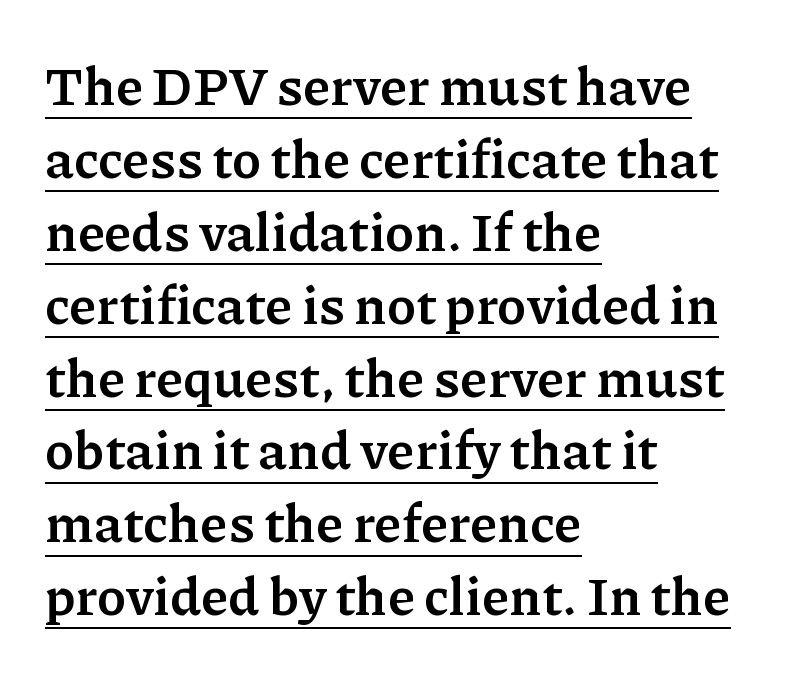
{"serif": "yes", "italic": "no", "bold": "yes", "weight": "semibold", "width": "normal", "stroke_contrast": "low", "x_height": "medium", "monospaced": "no", "underline": "yes", "align": "left", "line_spacing": "normal", "line_spacing_ratio": 1.35, "letter_spacing": "normal", "letter_spacing_em": 0.0, "glyph_px": 54}
